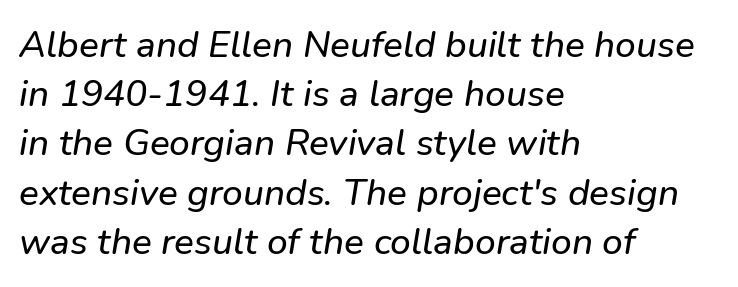
The image shows 37 px text type, italic (leaning right); set left-aligned, normal line spacing (1.33x), normal letter spacing, not underlined; low stroke contrast and a medium x-height.
